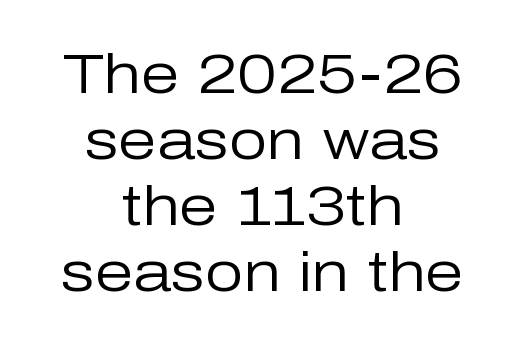
The image shows 55 px regular-weight sans-serif type, upright; set centered, line spacing 1.2x, normal letter spacing, not underlined; low stroke contrast and a medium x-height.
